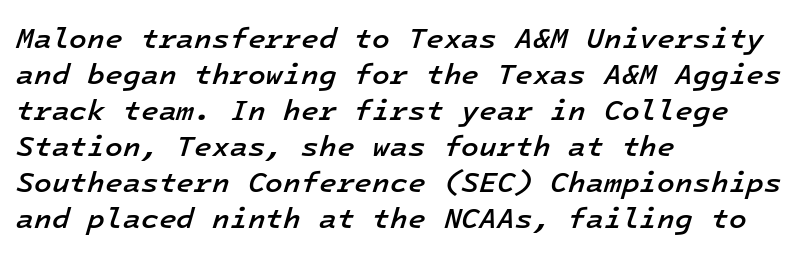
{"italic": "yes", "lean": "right", "slant_degrees": 16, "bold": "semi", "weight": "semibold", "width": "normal", "stroke_contrast": "low", "x_height": "medium", "monospaced": "yes", "underline": "no", "align": "left", "line_spacing_ratio": 1.24, "letter_spacing": "normal", "letter_spacing_em": 0.0, "glyph_px": 29}
